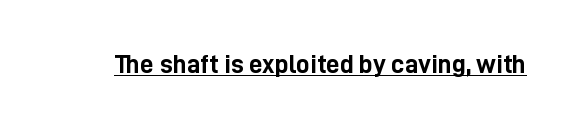
The letters stand straight up with perfectly vertical stems. Between one letter and the next there's only the usual sliver of space. Underlining? Definitely there. Strokes here are thick enough to call this a true bold.
